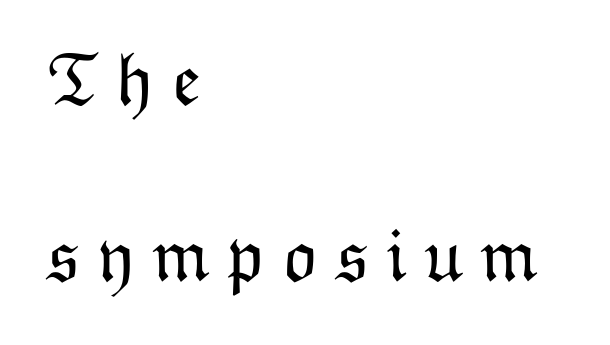
{"italic": "no", "bold": "no", "weight": "light", "width": "normal", "stroke_contrast": "low", "x_height": "medium", "monospaced": "no", "underline": "no", "align": "left", "line_spacing": "loose", "line_spacing_ratio": 2.31, "letter_spacing": "wide", "letter_spacing_em": 0.22, "glyph_px": 76}
